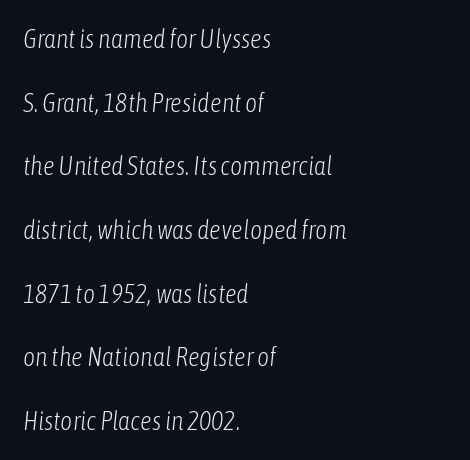
The image shows 26 px text type, italic (leaning right); set left-aligned, loose line spacing (2.45x), normal letter spacing, not underlined.
